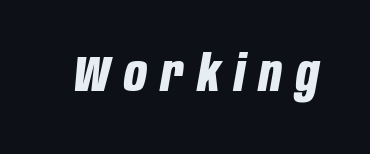
{"italic": "yes", "lean": "right", "slant_degrees": 10, "bold": "yes", "weight": "bold", "width": "condensed", "stroke_contrast": "low", "x_height": "large", "monospaced": "no", "underline": "no", "letter_spacing": "wide", "letter_spacing_em": 0.28, "glyph_px": 50}
